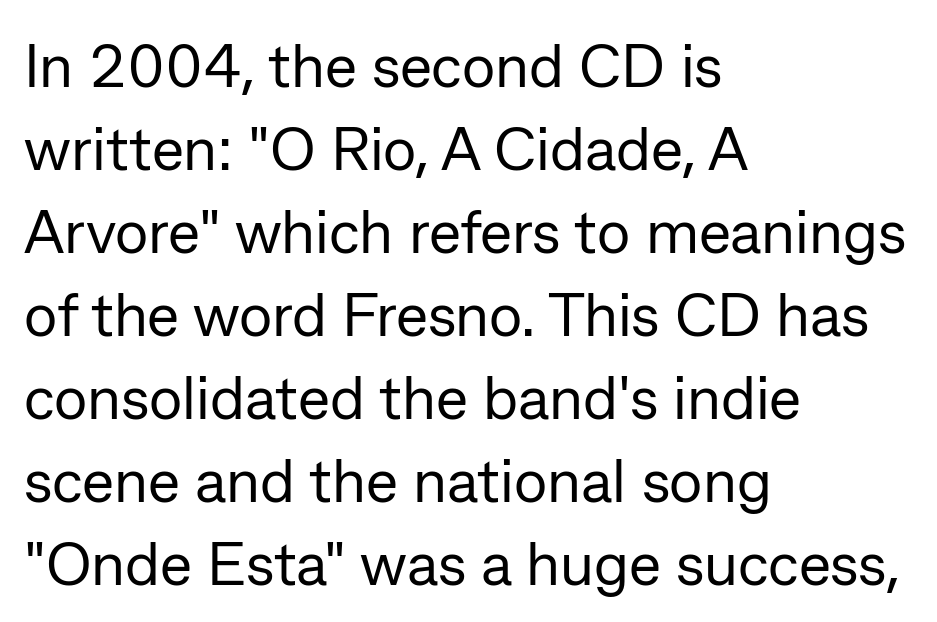
The image shows 61 px regular-weight sans-serif type, upright; set left-aligned, normal line spacing (1.36x), normal letter spacing, not underlined; low stroke contrast and a medium x-height.
